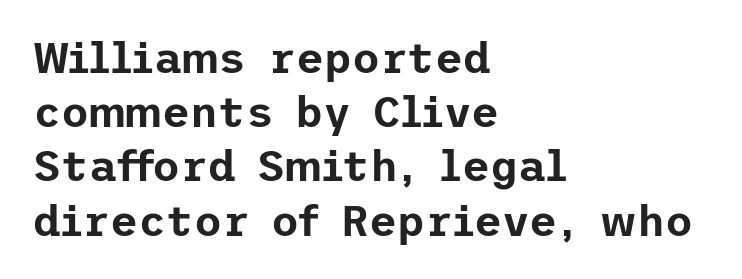
What's the leading like? Ordinary, nothing unusual. The passage is arranged the way most books set body copy — flush left. The horizontal fit of the characters is conventional and even. Descenders are the only things crossing below the line. Check where the strokes stop: nothing finishes them off — pure sans. Quick note: not italic, upright.
